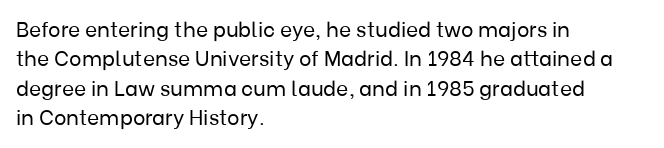
The image shows 21 px text type, upright; set left-aligned, normal line spacing (1.4x), normal letter spacing, not underlined.
